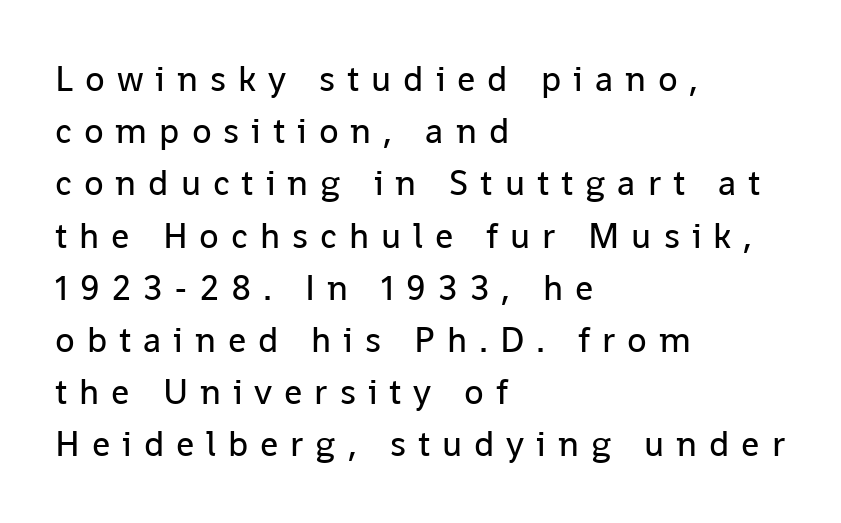
{"serif": "no", "italic": "no", "bold": "no", "weight": "regular", "width": "normal", "stroke_contrast": "low", "x_height": "medium", "monospaced": "no", "underline": "no", "align": "left", "line_spacing": "normal", "line_spacing_ratio": 1.45, "letter_spacing": "wide", "letter_spacing_em": 0.33, "glyph_px": 36}
